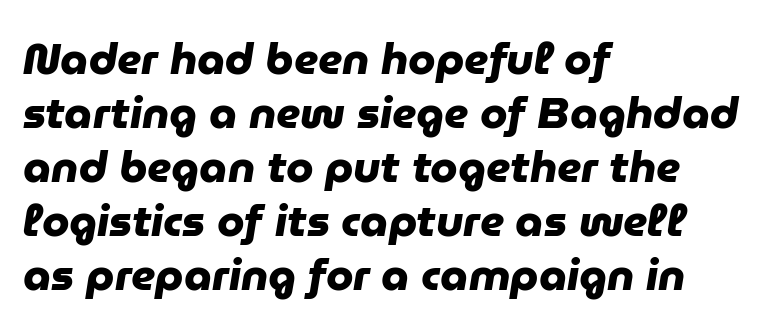
{"serif": "no", "bold": "yes", "weight": "heavy", "width": "normal", "stroke_contrast": "low", "x_height": "medium", "monospaced": "no", "underline": "no", "align": "left", "line_spacing_ratio": 1.23, "letter_spacing": "normal", "letter_spacing_em": 0.0, "glyph_px": 44}
